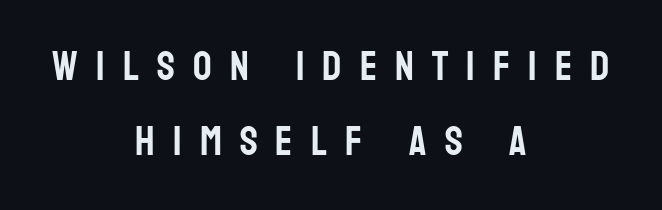
Looks like regular typesetting: each glyph gets only the width it needs. Regarding serifs, this sample does without them. Visually the block forms a symmetrical silhouette, jagged on both flanks. A roman cut, with each character standing at attention. The type is letterspaced generously, with wide tracking.
